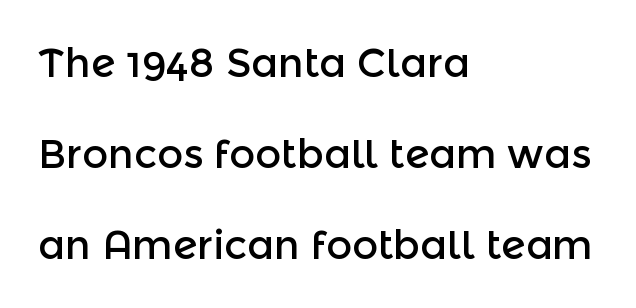
Is the block centered? No — it sits flush against the left margin. Decoration check: the copy has no underline. This sample uses a sans-serif face. Every character sits straight up, as roman type does. A typesetter would call this leading open, well beyond the default. These lines keep a tight, regular rhythm from letter to letter.
